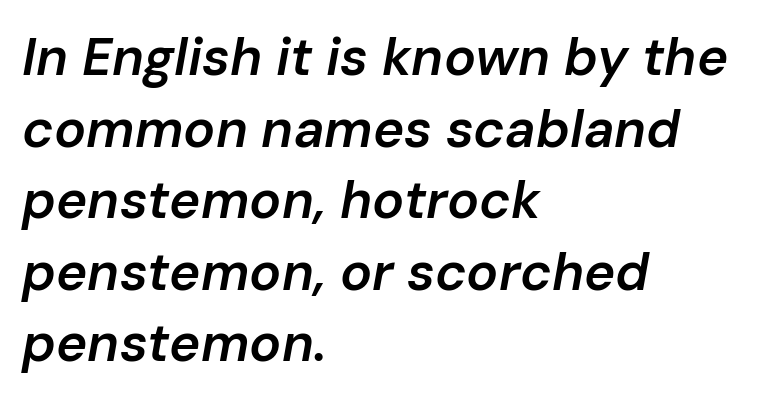
Q: Is the text bold? A: Semi-bold.
Q: Is the text italic (slanted)? A: Yes, it leans right by about 10 degrees.
Q: Is the text underlined? A: No.
Q: How is the paragraph aligned? A: Left-aligned.
Q: Is the spacing between letters normal or unusually wide? A: Normal.
Q: Is the spacing between lines tight, normal or loose? A: Normal.
Q: Width (condensed, normal, or wide)? A: Normal.
Q: Stroke contrast? A: Low.
Q: x-height? A: Medium.
Q: Monospaced? A: No.
